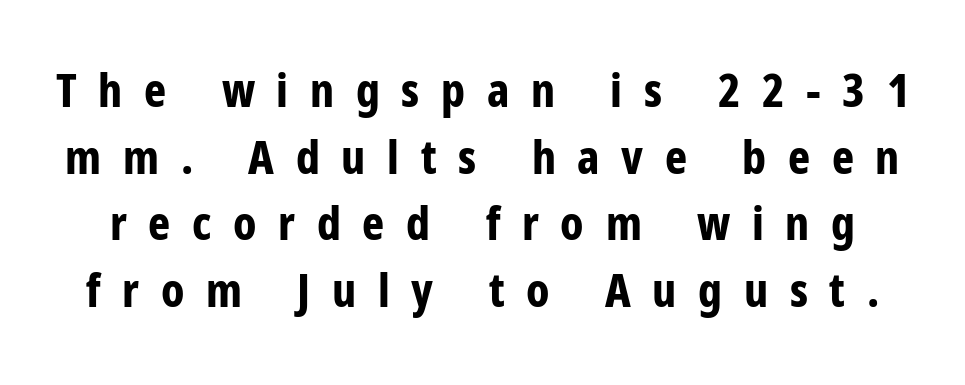
The image shows 47 px bold, condensed sans-serif type, upright; set normal line spacing (1.42x), unusually wide letter spacing (+0.46 em), not underlined; low stroke contrast and a medium x-height.
